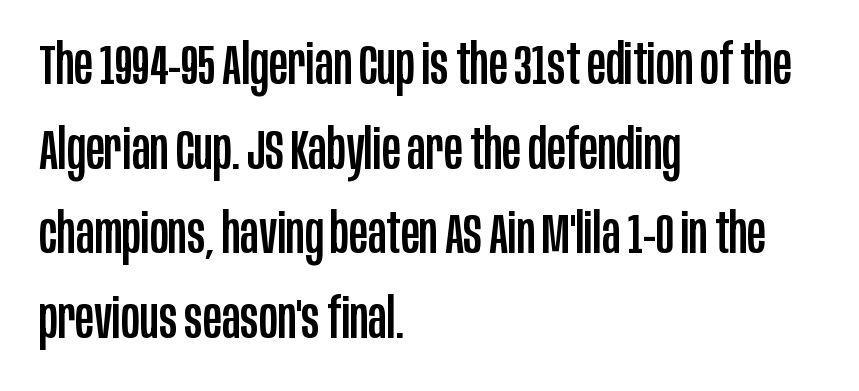
{"serif": "no", "italic": "no", "width": "condensed", "stroke_contrast": "low", "x_height": "large", "monospaced": "no", "underline": "no", "align": "left", "line_spacing": "normal", "line_spacing_ratio": 1.51, "letter_spacing": "normal", "letter_spacing_em": 0.0, "glyph_px": 56}
